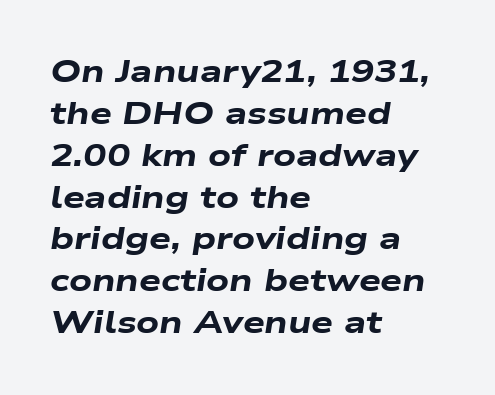
{"italic": "yes", "lean": "right", "slant_degrees": 9, "bold": "yes", "weight": "heavy", "width": "wide", "stroke_contrast": "low", "x_height": "medium", "monospaced": "no", "underline": "no", "align": "left", "line_spacing": "normal", "line_spacing_ratio": 1.35, "letter_spacing": "normal", "letter_spacing_em": 0.0, "glyph_px": 31}
